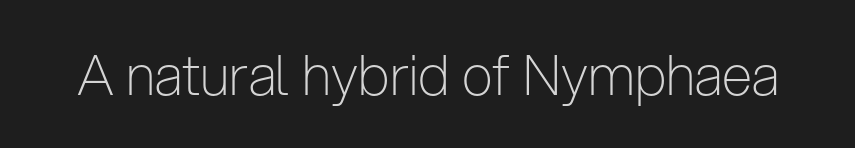
{"serif": "no", "italic": "no", "bold": "no", "weight": "light", "width": "condensed", "stroke_contrast": "low", "x_height": "medium", "monospaced": "no", "underline": "no", "letter_spacing": "normal", "letter_spacing_em": 0.0, "glyph_px": 55}
